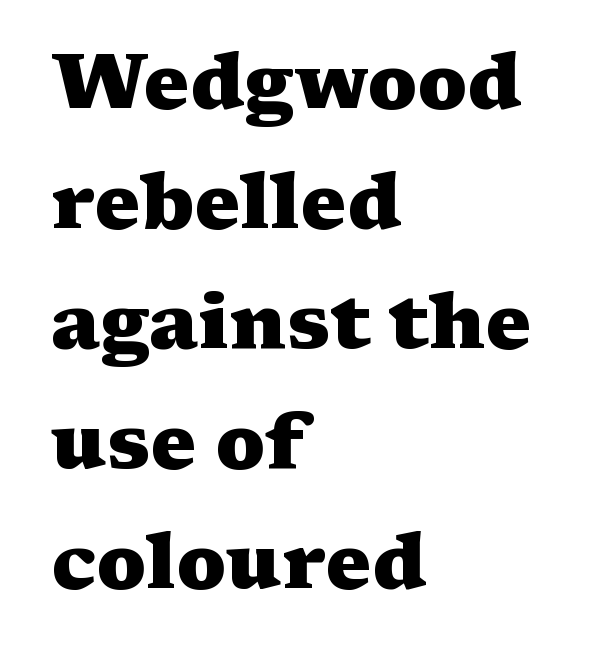
Type style note: has serifs. The font's upright variant was chosen for this text. Has an underline been added? It has not. Short and long lines alike share a common starting point at left. You'd pick this weight for a headline — it's a proper bold.
